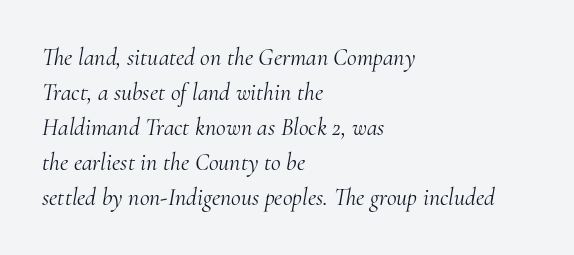
{"italic": "yes", "lean": "right", "slant_degrees": 10, "bold": "no", "underline": "no", "align": "left", "line_spacing": "normal", "line_spacing_ratio": 1.46, "letter_spacing": "normal", "letter_spacing_em": 0.0, "glyph_px": 24}
